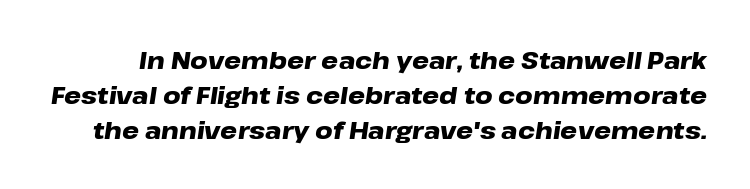
Q: Is the text bold? A: Yes.
Q: Is the text italic (slanted)? A: Yes, it leans right by about 8 degrees.
Q: Is the text underlined? A: No.
Q: Is the spacing between letters normal or unusually wide? A: Normal.
Q: Is the spacing between lines tight, normal or loose? A: Normal.
